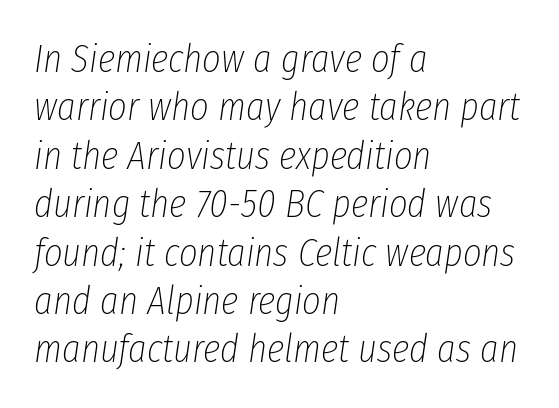
Q: Is the text bold? A: No.
Q: Is the text italic (slanted)? A: Yes, it leans right by about 8 degrees.
Q: Is the text underlined? A: No.
Q: How is the paragraph aligned? A: Left-aligned.
Q: Is the spacing between letters normal or unusually wide? A: Normal.
Q: Width (condensed, normal, or wide)? A: Condensed.
Q: Stroke contrast? A: Low.
Q: x-height? A: Medium.
Q: Monospaced? A: No.
